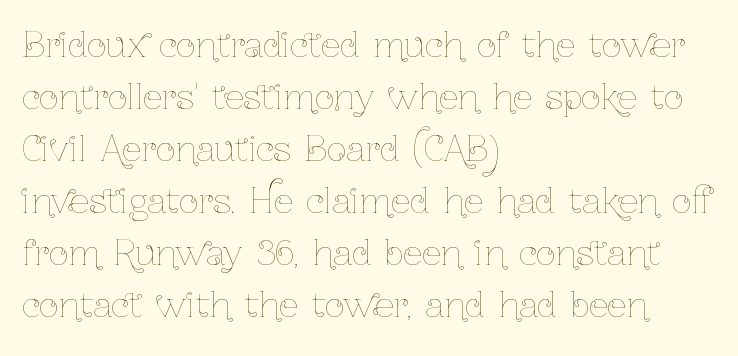
Q: Is the text bold? A: No.
Q: Is the text italic (slanted)? A: No, it is upright.
Q: Is the text underlined? A: No.
Q: How is the paragraph aligned? A: Left-aligned.
Q: Is the spacing between letters normal or unusually wide? A: Normal.
Q: Is the spacing between lines tight, normal or loose? A: Normal.
Q: Width (condensed, normal, or wide)? A: Condensed.
Q: Stroke contrast? A: Low.
Q: x-height? A: Medium.
Q: Monospaced? A: No.
